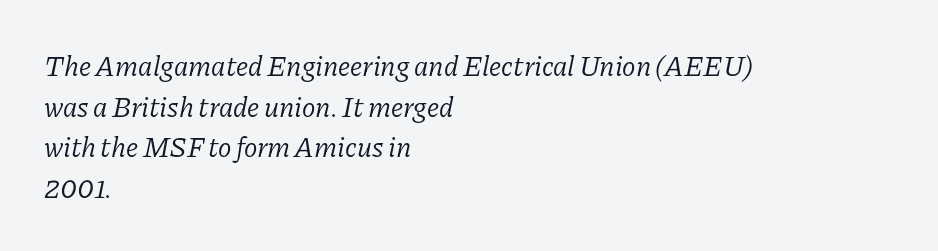
The face used here is proportionally spaced, like ordinary book or web type. No heavy texture on the line: the type isn't bold. A bare baseline throughout the passage. The paragraph shown leans on its left margin. Font category for this specimen: serif. There's an unmistakable incline to the writing here.
